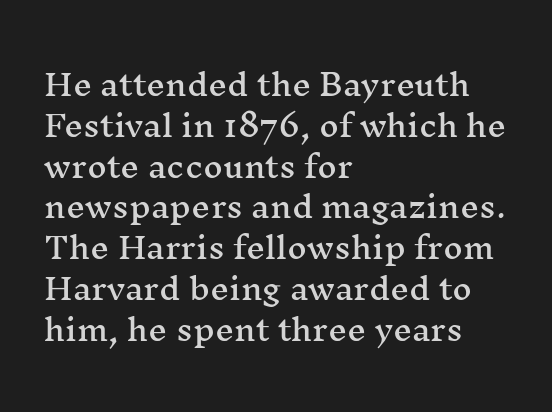
{"serif": "yes", "italic": "no", "width": "wide", "stroke_contrast": "medium", "x_height": "medium", "monospaced": "no", "underline": "no", "align": "left", "line_spacing": "normal", "line_spacing_ratio": 1.36, "letter_spacing": "normal", "letter_spacing_em": 0.0, "glyph_px": 30}
